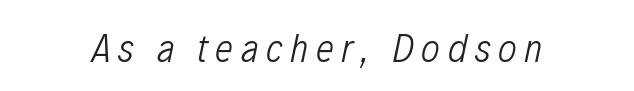
{"italic": "yes", "lean": "right", "slant_degrees": 12, "bold": "no", "weight": "light", "width": "condensed", "stroke_contrast": "low", "x_height": "medium", "monospaced": "no", "underline": "no", "glyph_px": 40}
